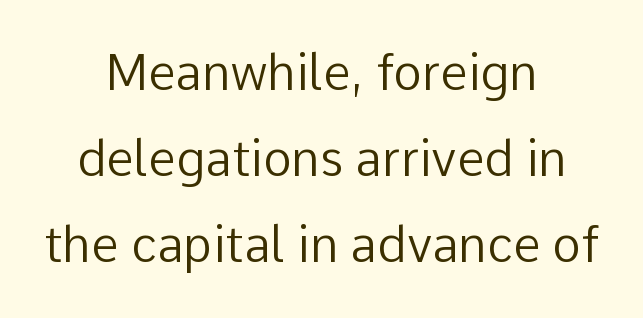
{"serif": "no", "italic": "no", "bold": "no", "weight": "regular", "width": "normal", "stroke_contrast": "low", "x_height": "medium", "monospaced": "no", "underline": "no", "align": "center", "line_spacing_ratio": 1.76, "letter_spacing": "normal", "letter_spacing_em": 0.0, "glyph_px": 49}
